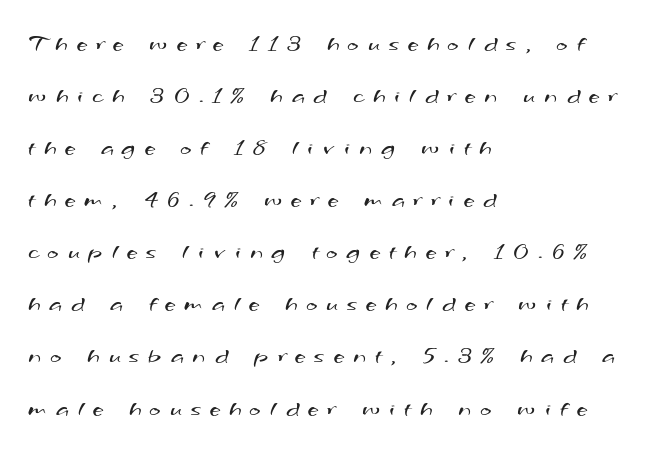
The image shows 24 px text type; set left-aligned, loose line spacing (2.17x), unusually wide letter spacing (+0.38 em), not underlined.
